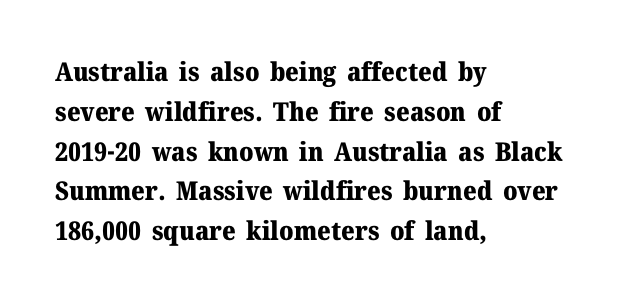
Plenty of ink on the page — the face is bold. Vertical spacing — default. Descenders hang freely into open space. All the whitespace from short lines collects on the right. This rendering leaves character spacing at its baseline value. Do the letters lean? They stand straight.
